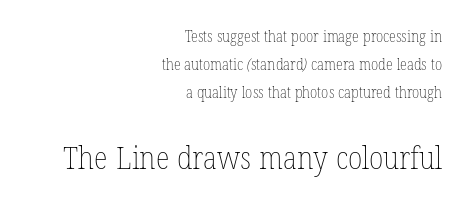
{"bold": "no", "weight": "thin", "width": "condensed", "stroke_contrast": "low", "x_height": "medium", "monospaced": "no", "underline": "no", "align": "right", "line_spacing_ratio": 1.75, "letter_spacing": "normal", "letter_spacing_em": 0.0, "larger_block": "second", "size_ratio": 2.0, "glyph_px": 32}
